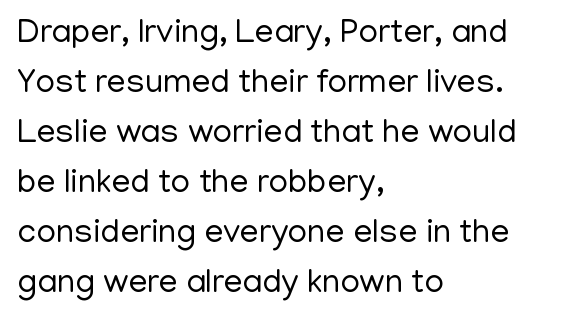
The image shows 34 px regular-weight sans-serif type, upright; set left-aligned, normal line spacing (1.47x), normal letter spacing, not underlined; low stroke contrast and a medium x-height.
